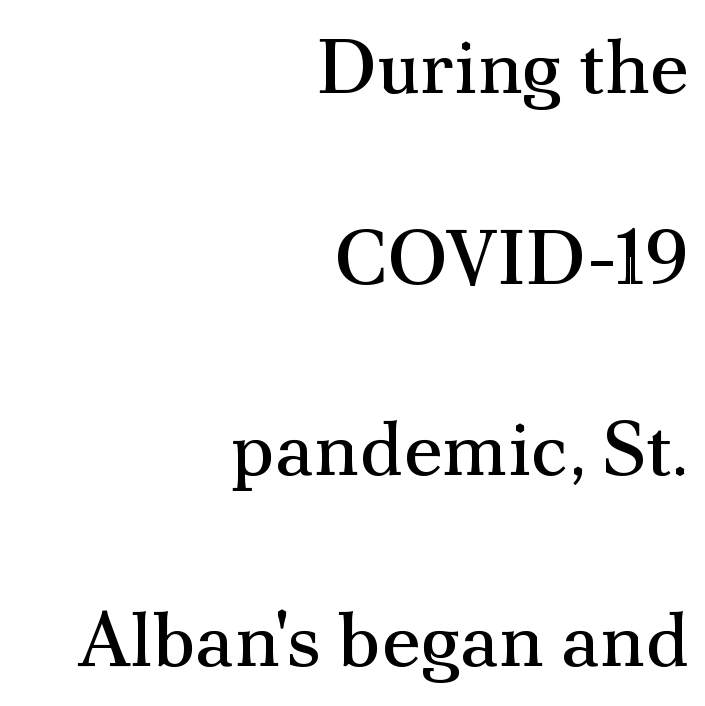
The letters advance in unequal steps, a hallmark of proportional type. The cut favours lightness, reaching ordinary text weight at its darkest. You can tell from the footed stems that serif type was used. Clear beneath every line of the passage.
